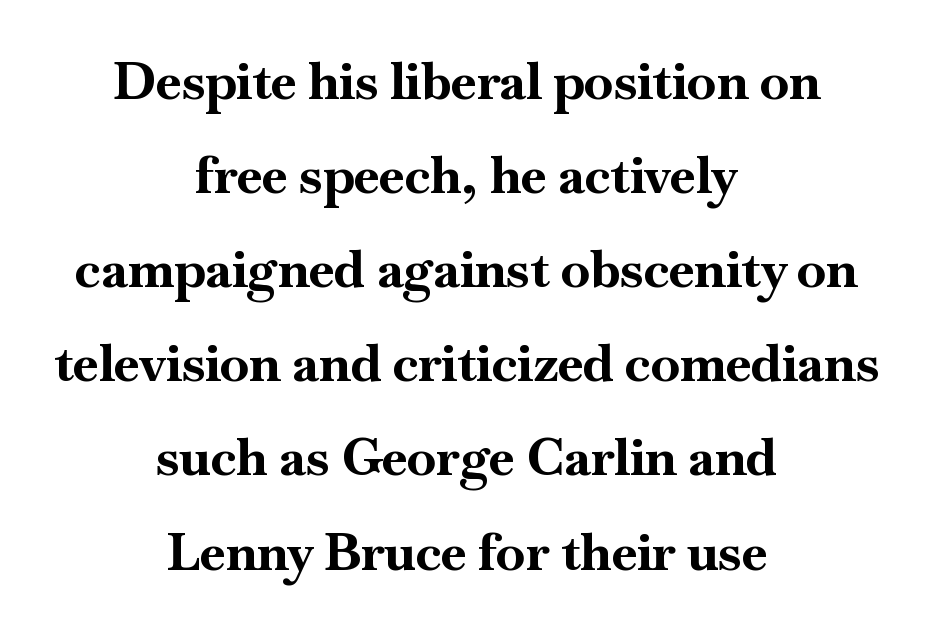
The image shows 52 px bold serif type, upright; set centered, line spacing 1.81x, normal letter spacing, not underlined; high stroke contrast and a small x-height.
